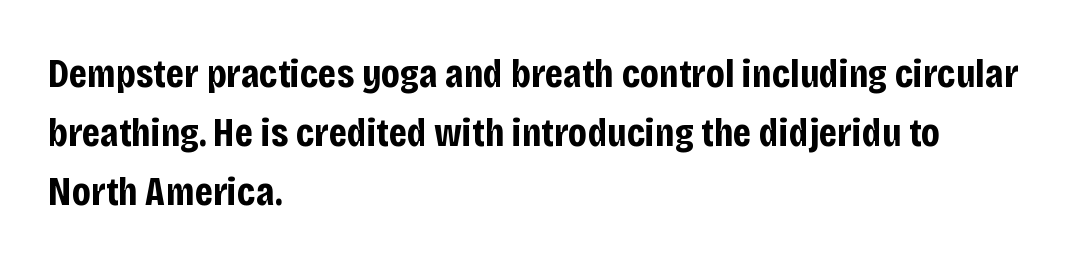
The image shows 41 px bold, condensed sans-serif type, upright; set left-aligned, normal line spacing (1.44x), normal letter spacing, not underlined; low stroke contrast and a large x-height.
